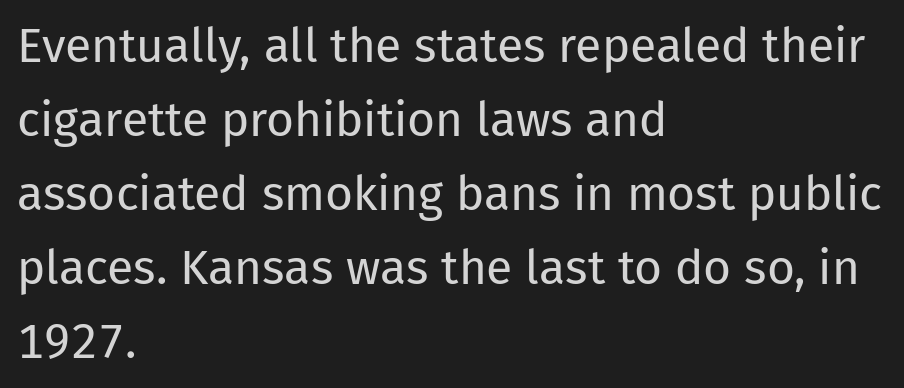
Q: Is the text bold? A: No.
Q: Is the text italic (slanted)? A: No, it is upright.
Q: Is the typeface a serif or a sans-serif typeface? A: Sans-serif.
Q: Is the text underlined? A: No.
Q: How is the paragraph aligned? A: Left-aligned.
Q: Is the spacing between letters normal or unusually wide? A: Normal.
Q: Is the spacing between lines tight, normal or loose? A: Normal.
Q: Width (condensed, normal, or wide)? A: Normal.
Q: Stroke contrast? A: Low.
Q: x-height? A: Medium.
Q: Monospaced? A: No.
